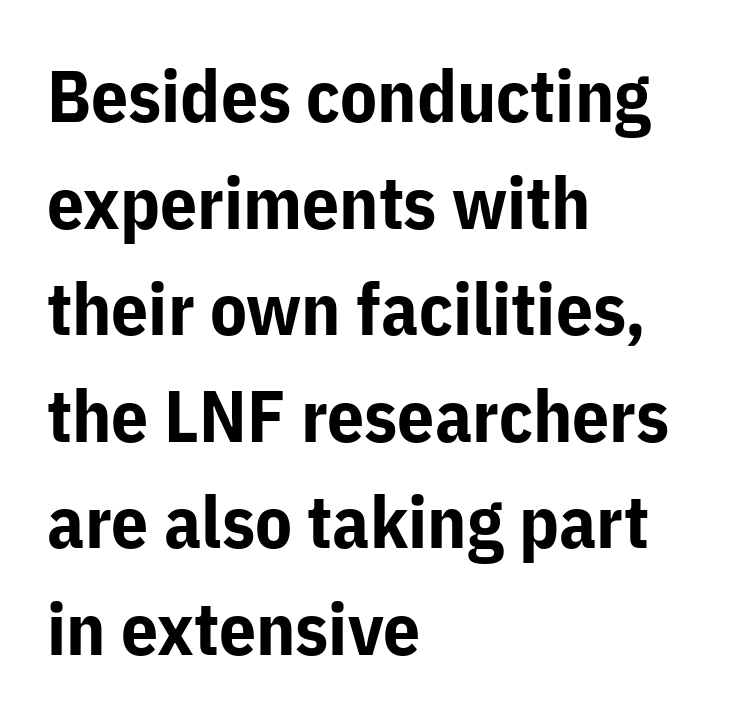
The image shows 73 px bold sans-serif type, upright; set left-aligned, normal line spacing (1.46x), normal letter spacing, not underlined; low stroke contrast and a medium x-height.
